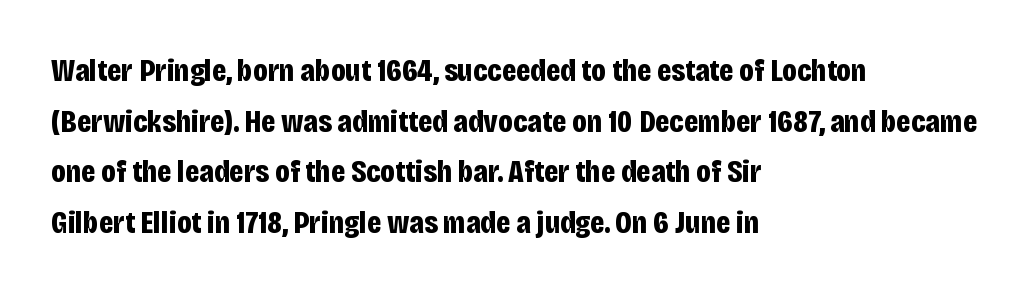
{"serif": "no", "italic": "no", "bold": "yes", "weight": "bold", "width": "condensed", "stroke_contrast": "low", "x_height": "large", "monospaced": "no", "underline": "no", "align": "left", "line_spacing": "normal", "line_spacing_ratio": 1.58, "letter_spacing": "normal", "letter_spacing_em": 0.0, "glyph_px": 32}
